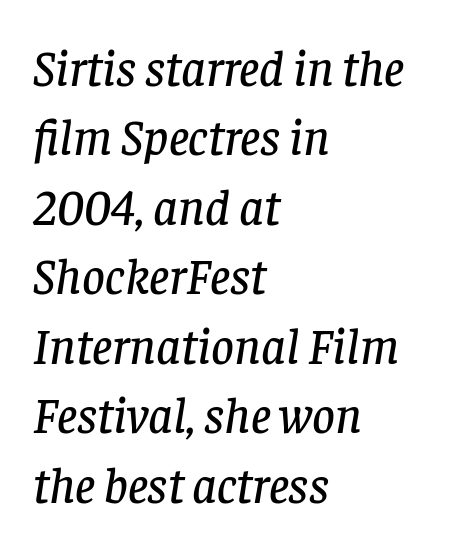
{"serif": "yes", "italic": "yes", "lean": "right", "slant_degrees": 8, "width": "normal", "stroke_contrast": "low", "x_height": "large", "monospaced": "no", "underline": "no", "align": "left", "line_spacing": "normal", "line_spacing_ratio": 1.39, "letter_spacing": "normal", "letter_spacing_em": 0.0, "glyph_px": 50}
